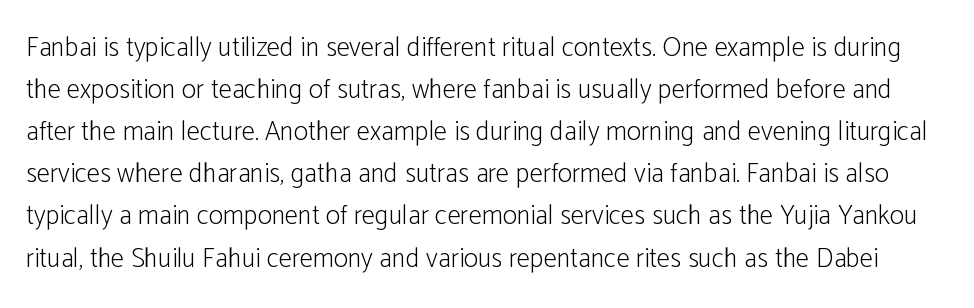
The words here are not underlined. No heavy texture on the line: the type isn't bold. Interline gaps are of average width in this sample. No extra tracking has been applied to these lines.
